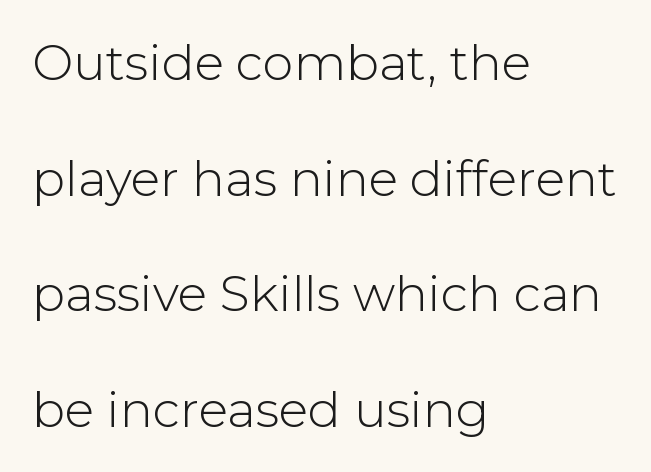
{"serif": "no", "italic": "no", "bold": "no", "weight": "light", "width": "normal", "stroke_contrast": "low", "x_height": "medium", "monospaced": "no", "underline": "no", "align": "left", "line_spacing": "loose", "line_spacing_ratio": 2.36, "letter_spacing": "normal", "letter_spacing_em": 0.0, "glyph_px": 49}
